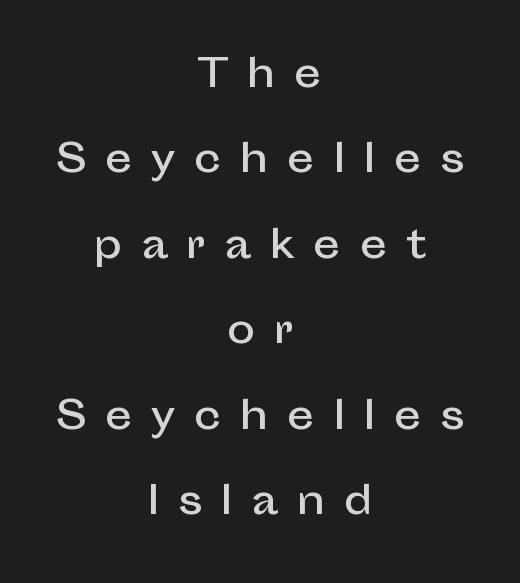
The image shows 38 px sans-serif type, upright; set centered, loose line spacing (2.25x), unusually wide letter spacing (+0.49 em), not underlined; low stroke contrast and a medium x-height.
